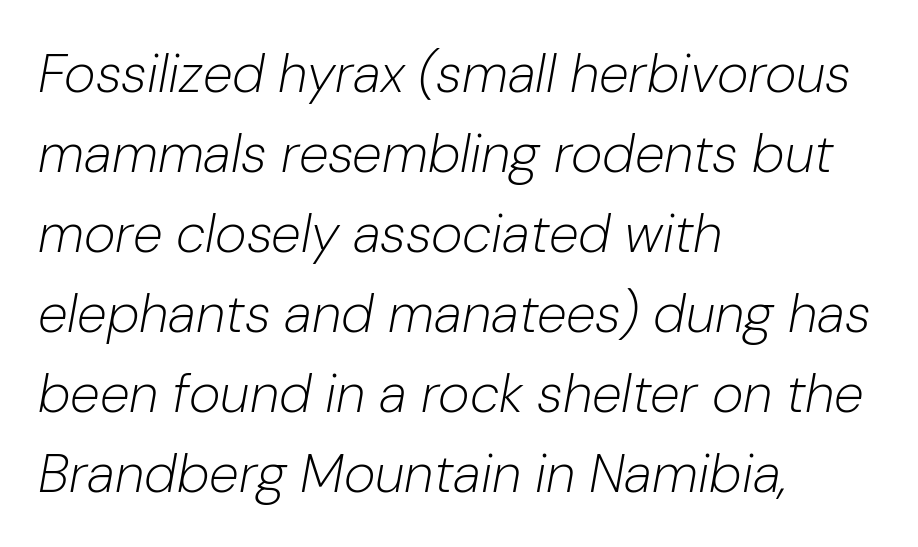
All the whitespace from short lines collects on the right. Plain, unruled lines of type. Caption: standard tracking, unaltered. Stroke thickness stays within the range of a standard reading face or lighter. Observe the lean: these are italic letterforms. The passage shown is typed in a proportional face where columns would drift.
